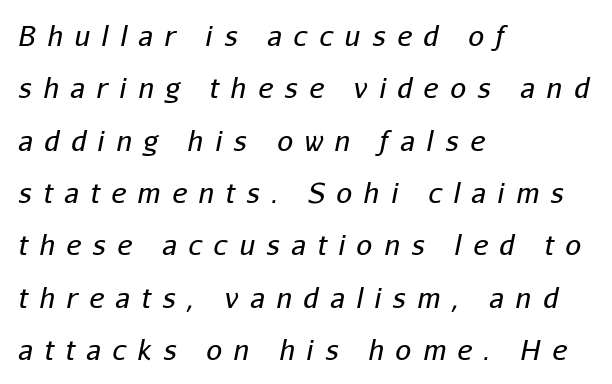
The image shows 28 px regular-weight type, italic (leaning right); set left-aligned, line spacing 1.87x, unusually wide letter spacing (+0.41 em), not underlined; low stroke contrast and a medium x-height.
